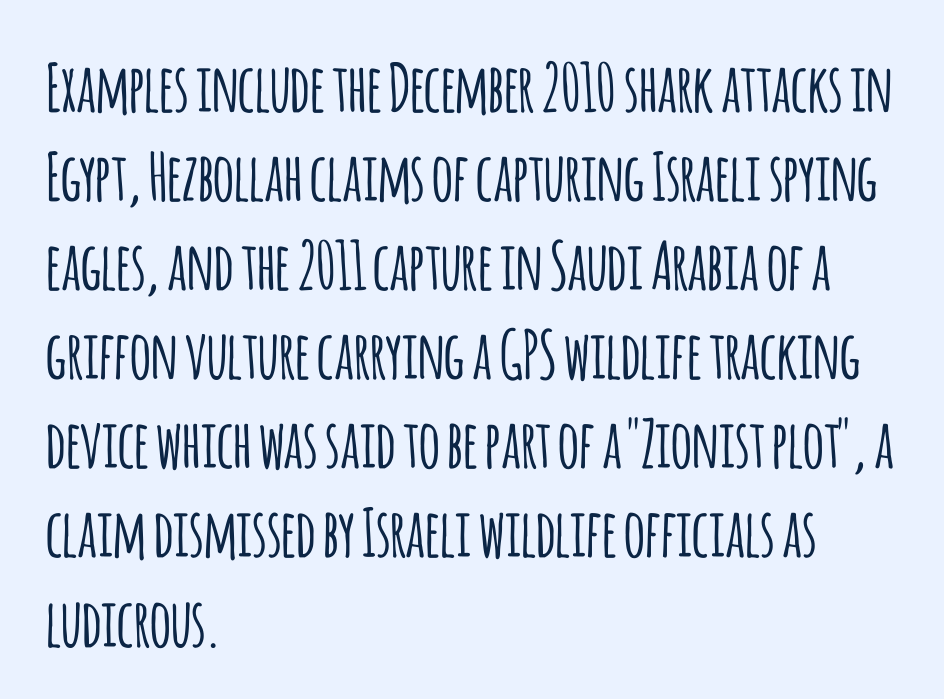
The image shows 66 px condensed sans-serif type, upright; set left-aligned, normal line spacing (1.35x), normal letter spacing, not underlined; low stroke contrast and a large x-height.
